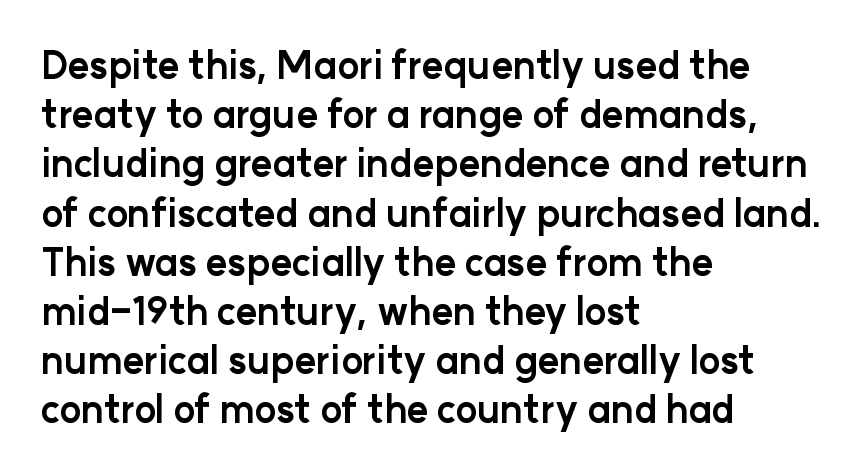
No italicization has been applied; the sample stays upright. What kind of face is this? One without serifs — a sans. Each glyph is drawn with heavy, bold strokes. Baseline-to-baseline distance is the conventional proportion of letter height. The zone under the glyphs is completely vacant.
